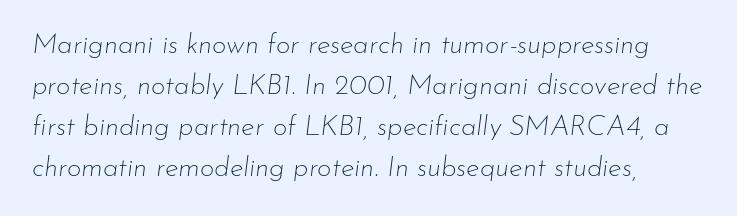
The image shows 28 px thin type, italic (leaning right); set left-aligned, normal line spacing (1.47x), normal letter spacing, not underlined; low stroke contrast and a small x-height.
